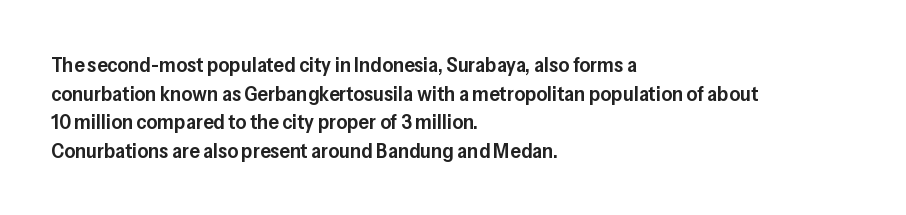
This sample uses an upright cut, with every glyph sitting square on the baseline. Moderately thickened strokes mark this as semibold type. Short note: letters normally spaced. A typesetter would call this leading conventional body-copy spacing. Just letters on the line, the space beneath them empty. Casual observation: everything's shoved over to the left.
